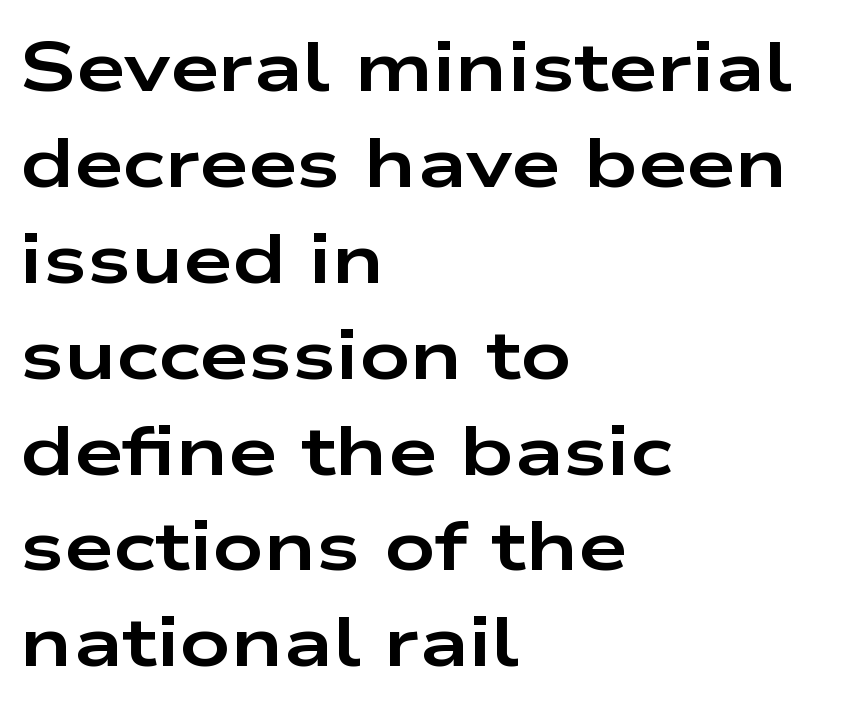
Q: Is the text bold? A: Yes.
Q: Is the text italic (slanted)? A: No, it is upright.
Q: Is the typeface a serif or a sans-serif typeface? A: Sans-serif.
Q: Is the text underlined? A: No.
Q: How is the paragraph aligned? A: Left-aligned.
Q: Is the spacing between letters normal or unusually wide? A: Normal.
Q: Is the spacing between lines tight, normal or loose? A: Normal.
Q: Width (condensed, normal, or wide)? A: Wide.
Q: Stroke contrast? A: Low.
Q: x-height? A: Medium.
Q: Monospaced? A: No.
